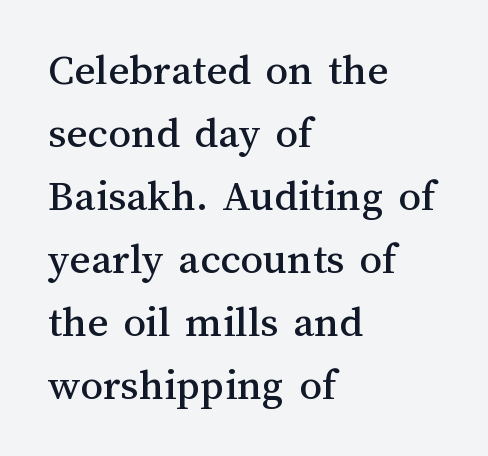
Q: Is the text italic (slanted)? A: No, it is upright.
Q: Is the text underlined? A: No.
Q: How is the paragraph aligned? A: Left-aligned.
Q: Is the spacing between letters normal or unusually wide? A: Normal.
Q: Is the spacing between lines tight, normal or loose? A: Normal.
Q: Width (condensed, normal, or wide)? A: Normal.
Q: Stroke contrast? A: Medium.
Q: x-height? A: Medium.
Q: Monospaced? A: No.
